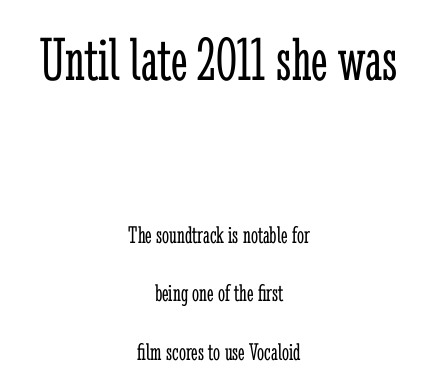
Q: Is the text bold? A: No.
Q: Is the text italic (slanted)? A: No, it is upright.
Q: Is the typeface a serif or a sans-serif typeface? A: Serif.
Q: Is the text underlined? A: No.
Q: How is the paragraph aligned? A: Centered.
Q: Is the spacing between letters normal or unusually wide? A: Normal.
Q: Is the spacing between lines tight, normal or loose? A: Loose.
Q: Which block of text is set in a larger size, the first (top) or the second (bottom)? A: The first (top) one.
Q: Width (condensed, normal, or wide)? A: Condensed.
Q: Stroke contrast? A: Low.
Q: x-height? A: Medium.
Q: Monospaced? A: No.
